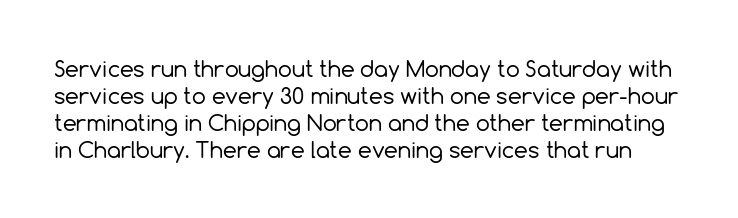
{"italic": "no", "bold": "no", "underline": "no", "line_spacing_ratio": 1.22, "letter_spacing": "normal", "letter_spacing_em": 0.0, "glyph_px": 22}
